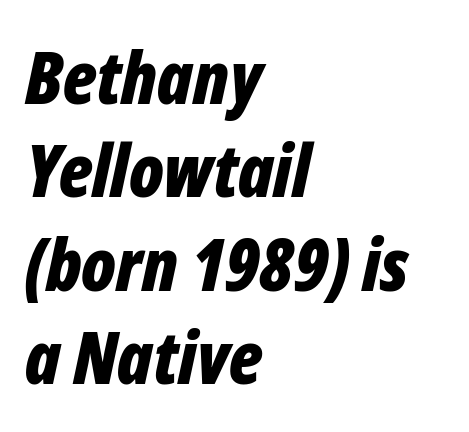
{"italic": "yes", "lean": "right", "slant_degrees": 12, "bold": "yes", "weight": "bold", "width": "condensed", "stroke_contrast": "low", "x_height": "medium", "monospaced": "no", "underline": "no", "align": "left", "line_spacing": "normal", "line_spacing_ratio": 1.28, "letter_spacing": "normal", "letter_spacing_em": 0.0, "glyph_px": 73}
